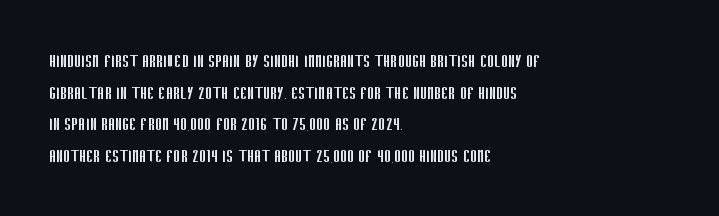
Style check: upright. Leftover space on each line is placed entirely after the last word. The rows are spaced the way most documents space them. The font is comparable to plain body text, perhaps lighter. Honestly, there is no underline to notice here at all. Nobody touched the tracking dial on this one.
